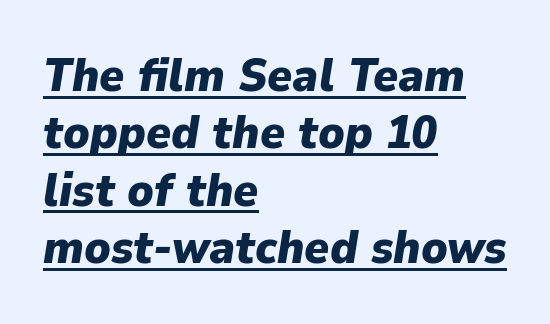
{"italic": "yes", "lean": "right", "slant_degrees": 9, "bold": "yes", "weight": "heavy", "width": "normal", "stroke_contrast": "low", "x_height": "medium", "monospaced": "no", "underline": "yes", "align": "left", "line_spacing_ratio": 1.22, "letter_spacing": "normal", "letter_spacing_em": 0.0, "glyph_px": 47}
